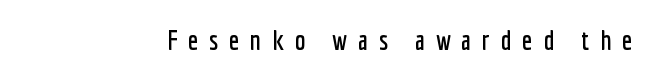
Q: Is the text italic (slanted)? A: No, it is upright.
Q: Is the text underlined? A: No.
Q: Is the spacing between letters normal or unusually wide? A: Unusually wide.
